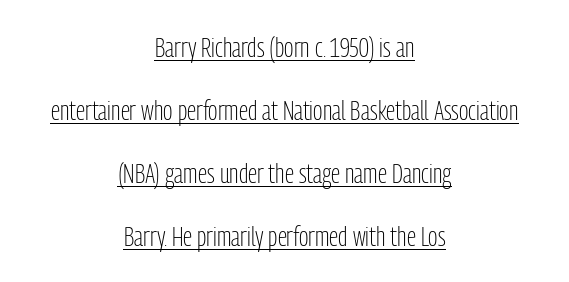
Q: Is the text bold? A: No.
Q: Is the text italic (slanted)? A: No, it is upright.
Q: Is the typeface a serif or a sans-serif typeface? A: Sans-serif.
Q: Is the text underlined? A: Yes.
Q: How is the paragraph aligned? A: Centered.
Q: Is the spacing between letters normal or unusually wide? A: Normal.
Q: Is the spacing between lines tight, normal or loose? A: Loose.
Q: Width (condensed, normal, or wide)? A: Condensed.
Q: Stroke contrast? A: Low.
Q: x-height? A: Medium.
Q: Monospaced? A: No.
